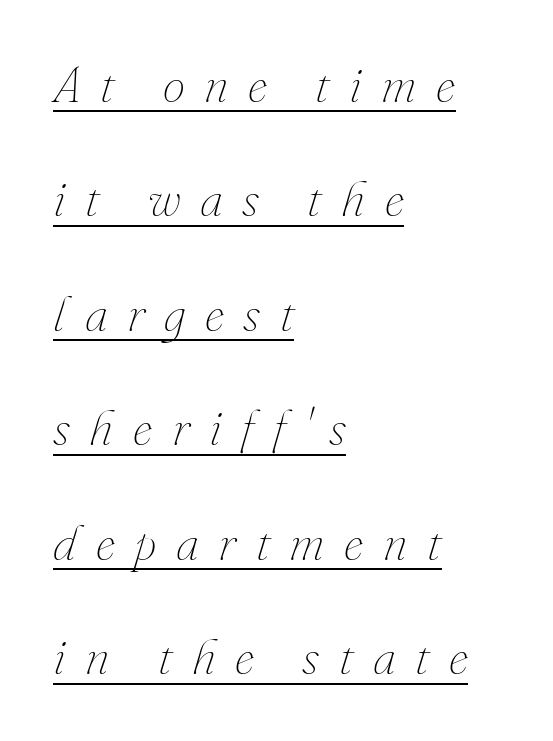
Horizontal bands of white between lines are thick stripes. Glyph-to-glyph distance is far greater than everyday printed text. The typesetter has applied underlining to the passage shown. This sample has the flowing, uneven cadence of proportional lettering.
